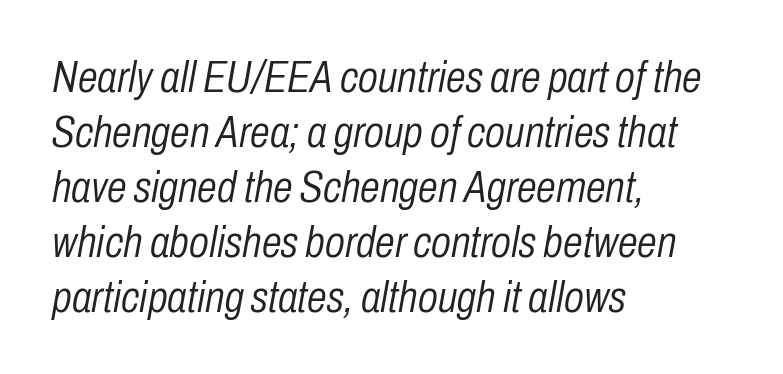
Here the designer chose a conventional face with non-uniform glyph widths. Look at the tracking — it's just the regular setting, nothing added. Reading down the block, your eye returns to a fixed left position each line. Weight: in the light-to-regular range. Quick note: underline off.
